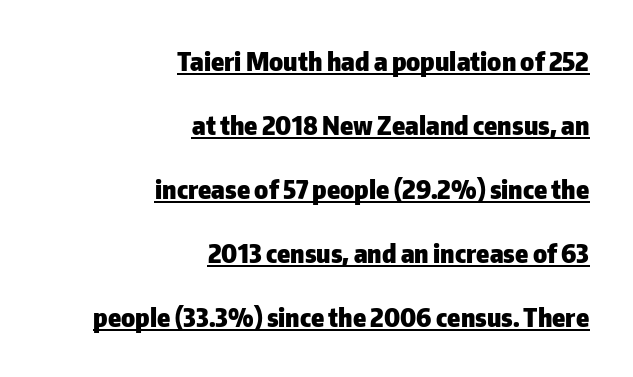
{"italic": "no", "bold": "yes", "underline": "yes", "align": "right", "line_spacing": "loose", "line_spacing_ratio": 2.46, "letter_spacing": "normal", "letter_spacing_em": 0.0, "glyph_px": 26}
